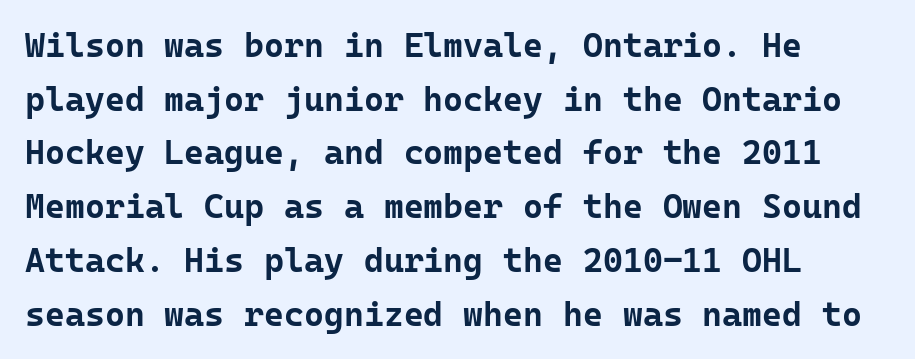
This sample is left-justified, so line endings fall wherever the words run out. Between one letter and the next there's only the usual sliver of space. The gap between lines stays unmarked. Spacing verdict: monospaced, one width for all characters.
